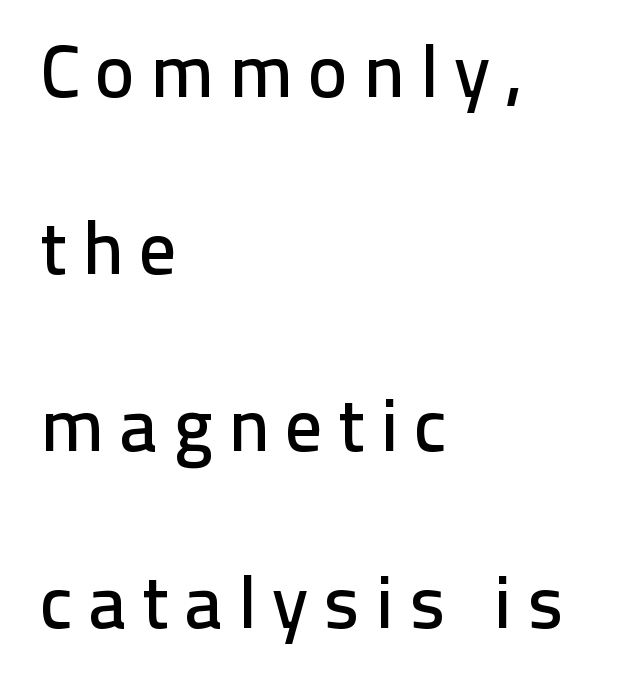
{"serif": "no", "italic": "no", "width": "normal", "stroke_contrast": "low", "x_height": "medium", "monospaced": "no", "underline": "no", "align": "left", "line_spacing": "loose", "line_spacing_ratio": 2.36, "letter_spacing": "wide", "letter_spacing_em": 0.2, "glyph_px": 75}
